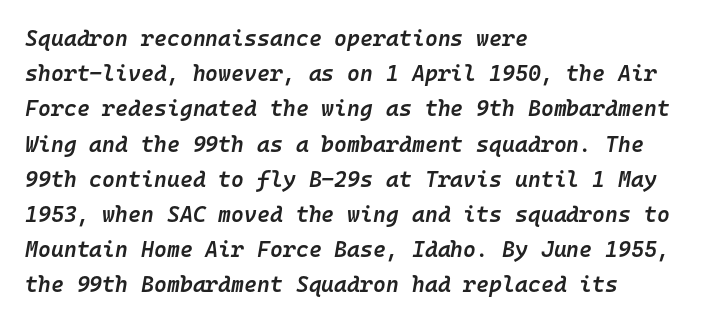
Q: Is the text bold? A: Semi-bold.
Q: Is the text italic (slanted)? A: Yes, it leans right by about 10 degrees.
Q: Is the text underlined? A: No.
Q: How is the paragraph aligned? A: Left-aligned.
Q: Is the spacing between letters normal or unusually wide? A: Normal.
Q: Is the spacing between lines tight, normal or loose? A: Normal.
